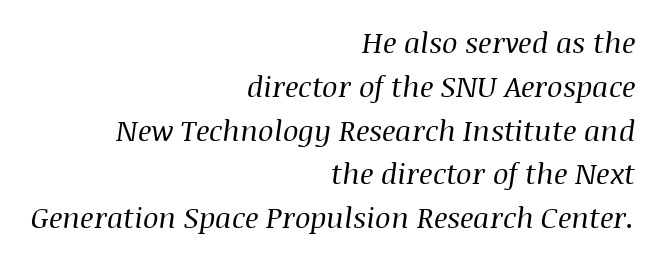
Q: Is the text bold? A: No.
Q: Is the text italic (slanted)? A: Yes, it leans right by about 8 degrees.
Q: Is the typeface a serif or a sans-serif typeface? A: Serif.
Q: Is the text underlined? A: No.
Q: How is the paragraph aligned? A: Right-aligned.
Q: Is the spacing between letters normal or unusually wide? A: Normal.
Q: Is the spacing between lines tight, normal or loose? A: Normal.
Q: Width (condensed, normal, or wide)? A: Normal.
Q: Stroke contrast? A: Medium.
Q: x-height? A: Large.
Q: Monospaced? A: No.
